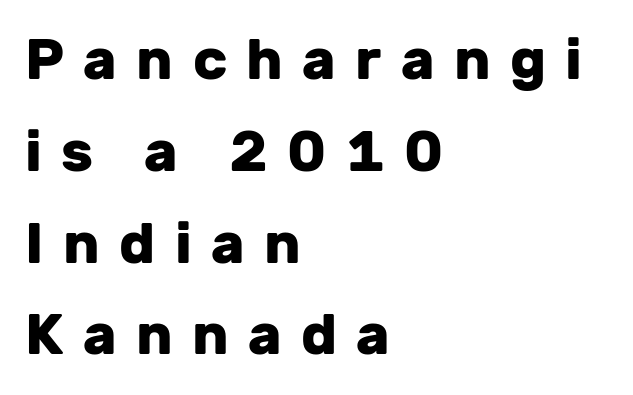
{"serif": "no", "italic": "no", "bold": "yes", "weight": "heavy", "width": "normal", "stroke_contrast": "low", "x_height": "medium", "monospaced": "no", "underline": "no", "align": "left", "line_spacing": "normal", "line_spacing_ratio": 1.61, "letter_spacing": "wide", "letter_spacing_em": 0.34, "glyph_px": 57}
